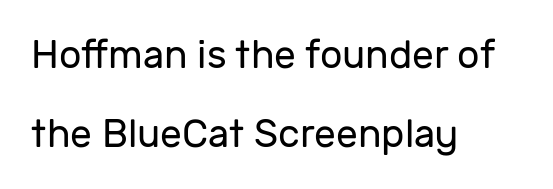
{"serif": "no", "italic": "no", "bold": "no", "weight": "regular", "width": "normal", "stroke_contrast": "low", "x_height": "medium", "monospaced": "no", "underline": "no", "align": "left", "line_spacing": "loose", "line_spacing_ratio": 2.03, "letter_spacing": "normal", "letter_spacing_em": 0.0, "glyph_px": 39}
